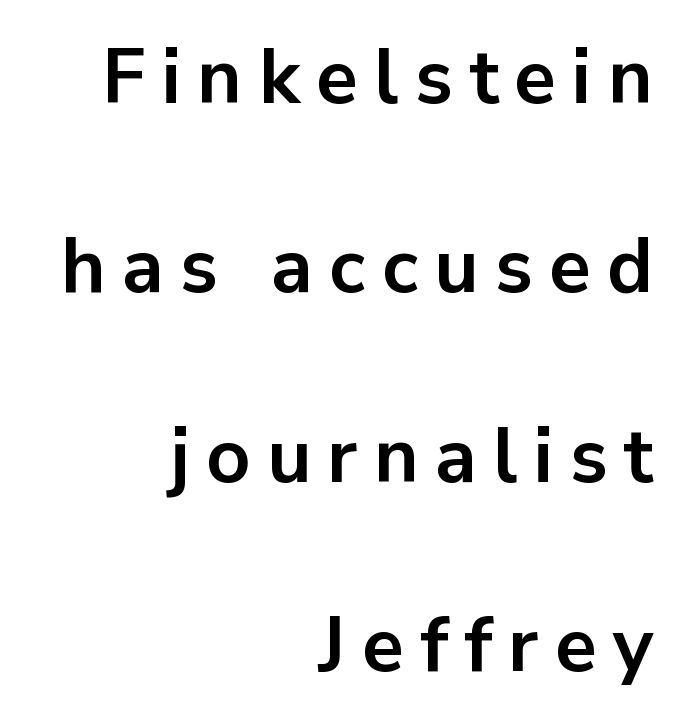
{"serif": "no", "italic": "no", "bold": "yes", "weight": "bold", "width": "normal", "stroke_contrast": "low", "x_height": "medium", "monospaced": "no", "underline": "no", "align": "right", "line_spacing": "loose", "line_spacing_ratio": 2.46, "letter_spacing": "wide", "letter_spacing_em": 0.21, "glyph_px": 77}
